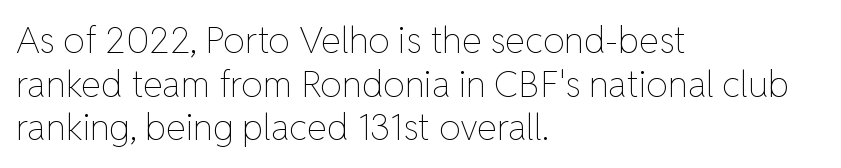
{"italic": "no", "bold": "no", "weight": "thin", "width": "normal", "stroke_contrast": "low", "x_height": "medium", "monospaced": "no", "underline": "no", "align": "left", "line_spacing_ratio": 1.21, "letter_spacing": "normal", "letter_spacing_em": 0.0, "glyph_px": 36}
